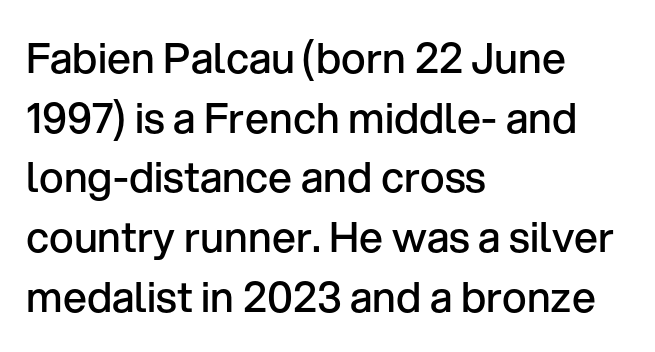
Q: Is the text bold? A: Semi-bold.
Q: Is the text italic (slanted)? A: No, it is upright.
Q: Is the typeface a serif or a sans-serif typeface? A: Sans-serif.
Q: Is the text underlined? A: No.
Q: How is the paragraph aligned? A: Left-aligned.
Q: Is the spacing between letters normal or unusually wide? A: Normal.
Q: Is the spacing between lines tight, normal or loose? A: Normal.
Q: Width (condensed, normal, or wide)? A: Normal.
Q: Stroke contrast? A: Low.
Q: x-height? A: Medium.
Q: Monospaced? A: No.
